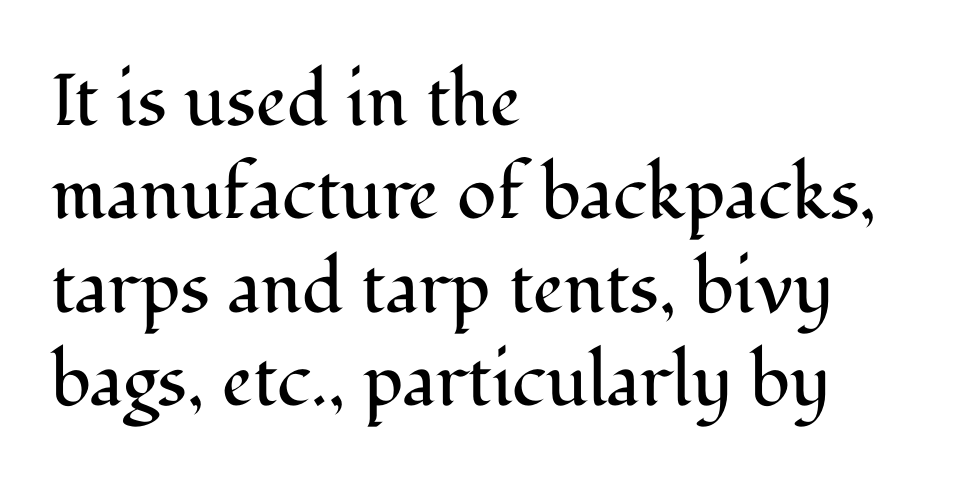
The image shows 73 px regular-weight serif type, upright; set left-aligned, normal line spacing (1.28x), normal letter spacing, not underlined; medium stroke contrast and a medium x-height.
